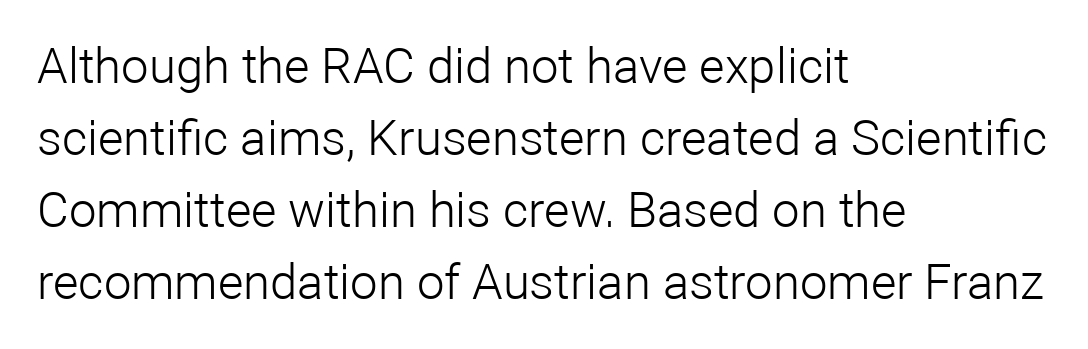
The image shows 49 px light sans-serif type, upright; set left-aligned, normal line spacing (1.47x), normal letter spacing, not underlined; low stroke contrast and a medium x-height.
